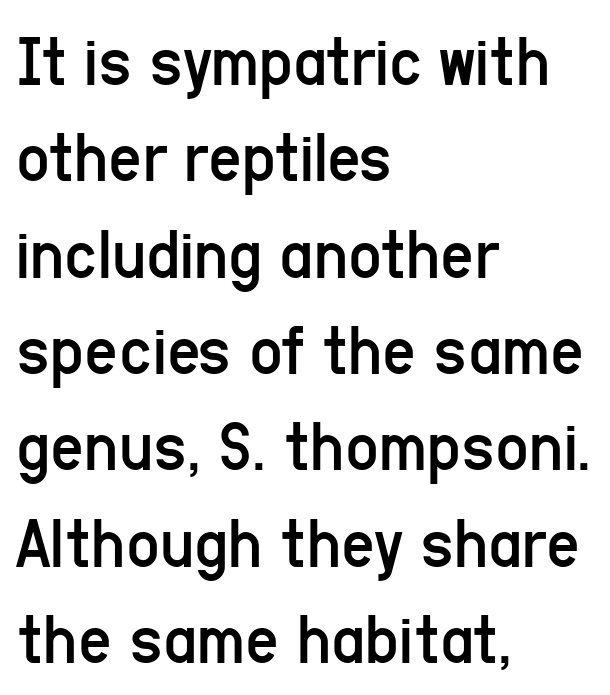
Q: Is the text bold? A: No.
Q: Is the text italic (slanted)? A: No, it is upright.
Q: Is the typeface a serif or a sans-serif typeface? A: Sans-serif.
Q: Is the text underlined? A: No.
Q: How is the paragraph aligned? A: Left-aligned.
Q: Is the spacing between letters normal or unusually wide? A: Normal.
Q: Is the spacing between lines tight, normal or loose? A: Normal.
Q: Width (condensed, normal, or wide)? A: Condensed.
Q: Stroke contrast? A: Low.
Q: x-height? A: Medium.
Q: Monospaced? A: No.
